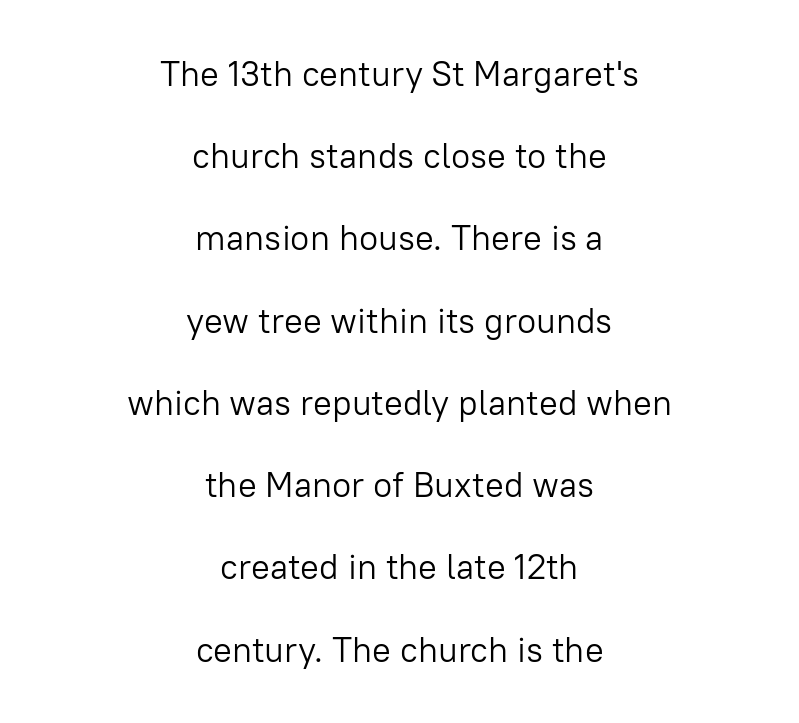
{"serif": "no", "italic": "no", "bold": "no", "weight": "light", "width": "normal", "stroke_contrast": "low", "x_height": "medium", "monospaced": "no", "underline": "no", "align": "center", "line_spacing": "loose", "line_spacing_ratio": 2.35, "letter_spacing": "normal", "letter_spacing_em": 0.0, "glyph_px": 35}
